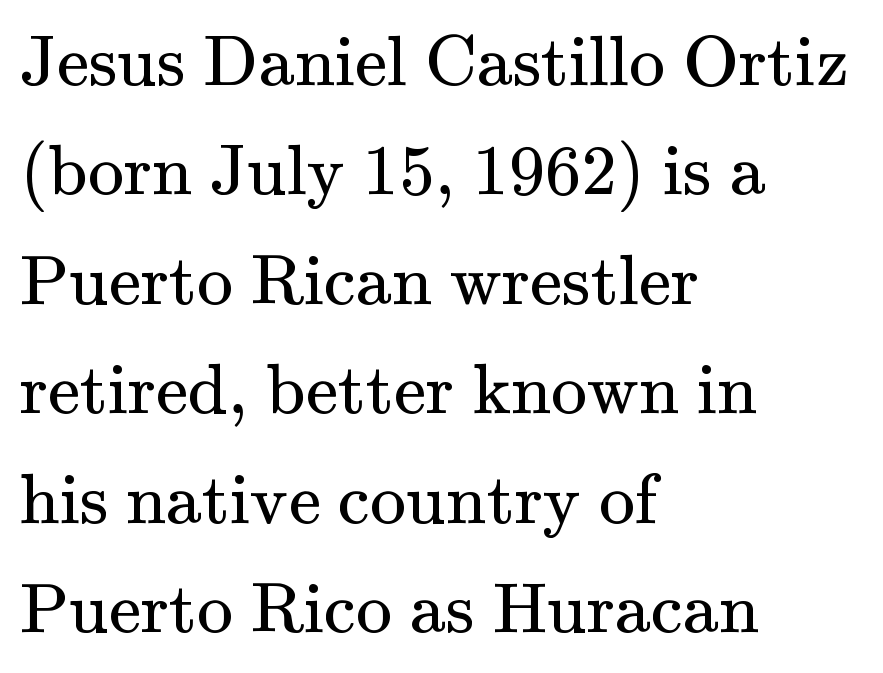
Posture: straight, roman, zero tilt. What kind of face is this? One with serifs. Compared with a typical body face, this is equally light or lighter still. Character widths vary here, with narrow letters taking less room than wide ones. Nothing unusual about the tracking: characters are spaced as the font intends. All the whitespace from short lines collects on the right.
